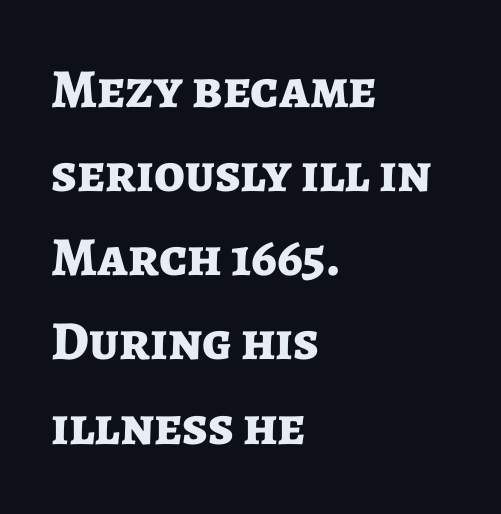
The image shows 55 px bold sans-serif type, upright; set left-aligned, normal line spacing (1.53x), normal letter spacing, not underlined; low stroke contrast and a medium x-height.
